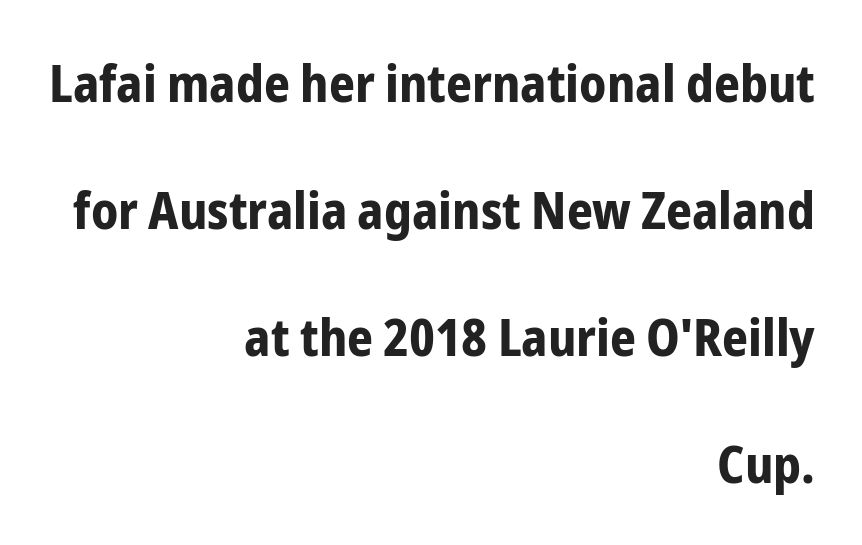
Q: Is the text bold? A: Yes.
Q: Is the text italic (slanted)? A: No, it is upright.
Q: Is the typeface a serif or a sans-serif typeface? A: Sans-serif.
Q: Is the text underlined? A: No.
Q: How is the paragraph aligned? A: Right-aligned.
Q: Is the spacing between letters normal or unusually wide? A: Normal.
Q: Is the spacing between lines tight, normal or loose? A: Loose.
Q: Width (condensed, normal, or wide)? A: Condensed.
Q: Stroke contrast? A: Low.
Q: x-height? A: Medium.
Q: Monospaced? A: No.
